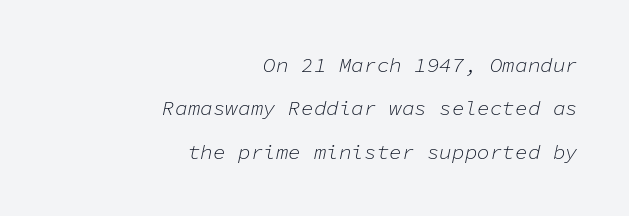
{"italic": "yes", "lean": "right", "slant_degrees": 11, "bold": "no", "underline": "no", "align": "right", "line_spacing": "loose", "line_spacing_ratio": 2.06, "letter_spacing": "normal", "letter_spacing_em": 0.0, "glyph_px": 21}
